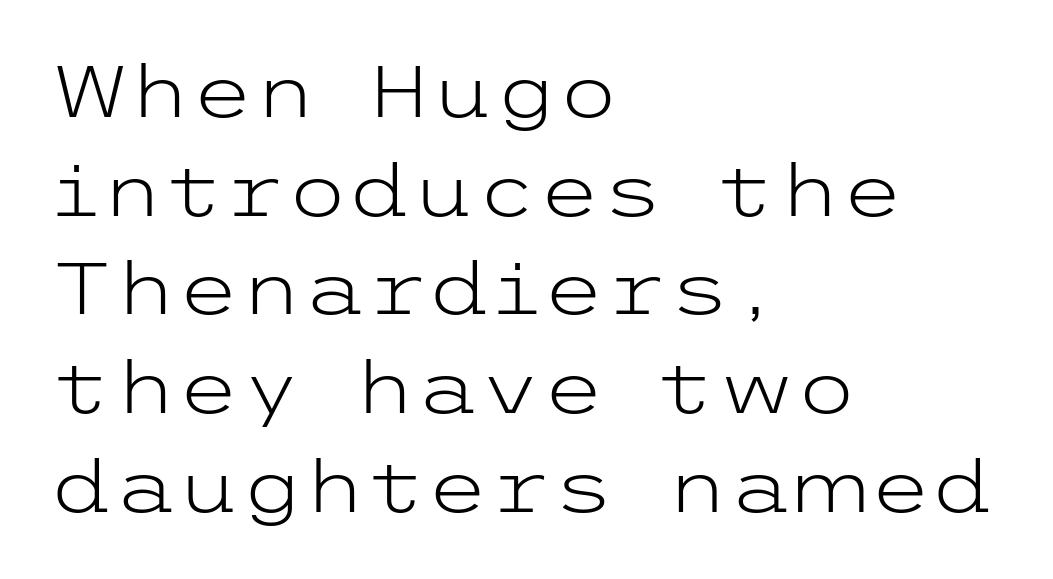
Check the space under the baseline: it is left empty. Whoever set this chose a conventional vertical rhythm. Line beginnings align vertically; line endings do not. Tall strokes in this sample are plumb rather than angled. Vertical stems look standard width or narrower in stroke. Are there feet on the stems? There aren't — it's a sans.
